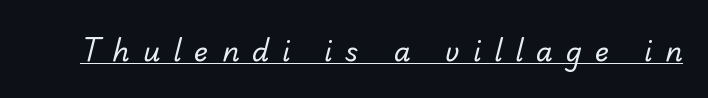
The image shows 27 px text type; set unusually wide letter spacing (+0.48 em), underlined.
